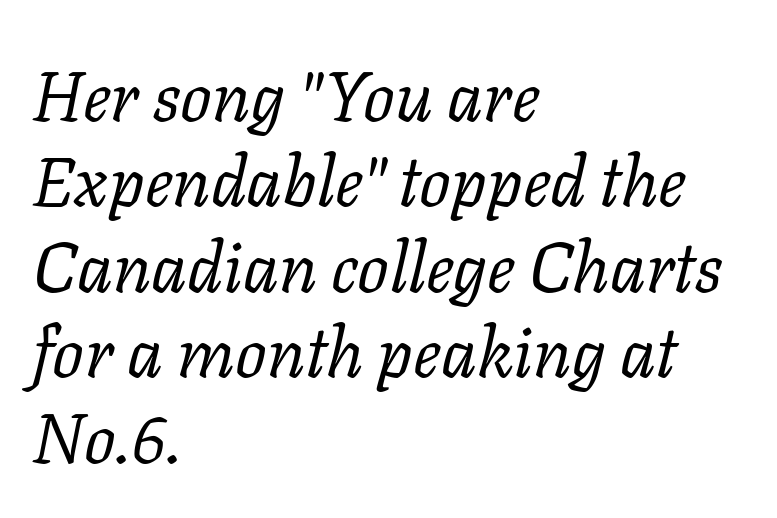
{"serif": "yes", "italic": "yes", "lean": "right", "slant_degrees": 11, "bold": "no", "weight": "regular", "width": "normal", "stroke_contrast": "low", "x_height": "medium", "monospaced": "no", "underline": "no", "align": "left", "line_spacing_ratio": 1.22, "letter_spacing": "normal", "letter_spacing_em": 0.0, "glyph_px": 70}
